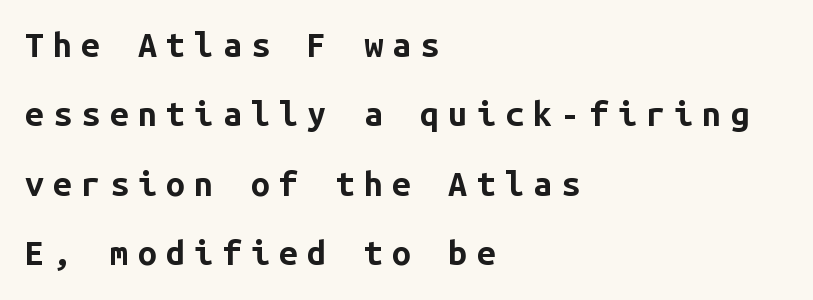
{"serif": "no", "italic": "no", "bold": "yes", "weight": "bold", "width": "normal", "stroke_contrast": "low", "x_height": "medium", "monospaced": "yes", "underline": "no", "align": "left", "line_spacing": "loose", "line_spacing_ratio": 2.04, "letter_spacing": "wide", "letter_spacing_em": 0.27, "glyph_px": 34}
